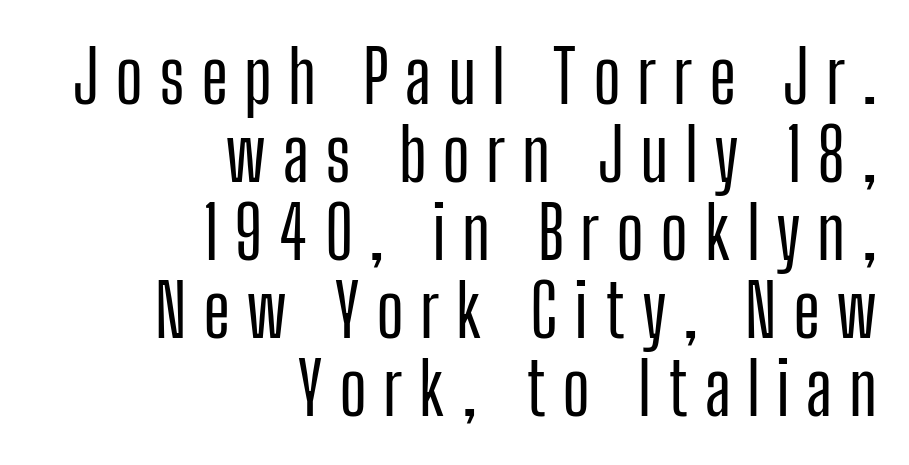
{"serif": "no", "italic": "no", "width": "condensed", "stroke_contrast": "low", "x_height": "medium", "monospaced": "no", "underline": "no", "align": "right", "line_spacing": "tight", "line_spacing_ratio": 1.07, "letter_spacing": "wide", "letter_spacing_em": 0.22, "glyph_px": 73}
